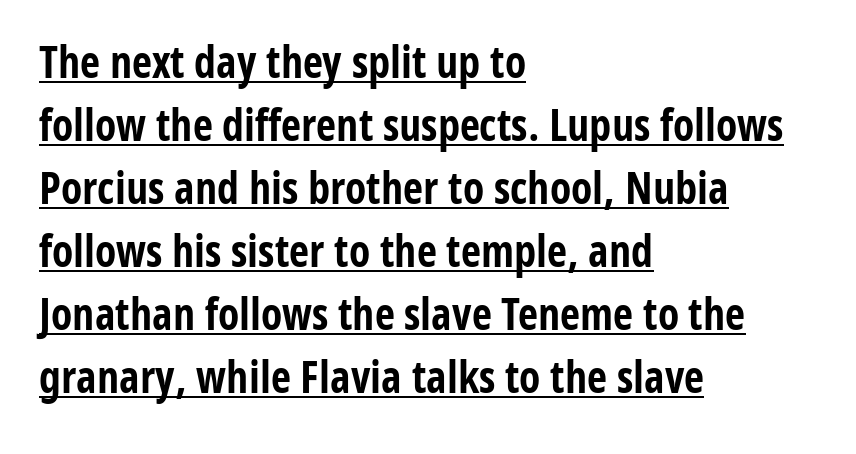
These lines are rendered in a variable-pitch font. Regular leading. In designer terms, the underline attribute is active on this setting. Characters follow at the spacing the type designer built in. Unlike a traditional serif, this face leaves its strokes unadorned. When letters stand straight like this, we call the style roman or upright.
